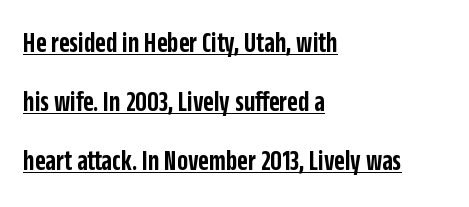
The image shows 29 px semibold, condensed sans-serif type, upright; set left-aligned, loose line spacing (2.04x), normal letter spacing, underlined; low stroke contrast and a large x-height.
